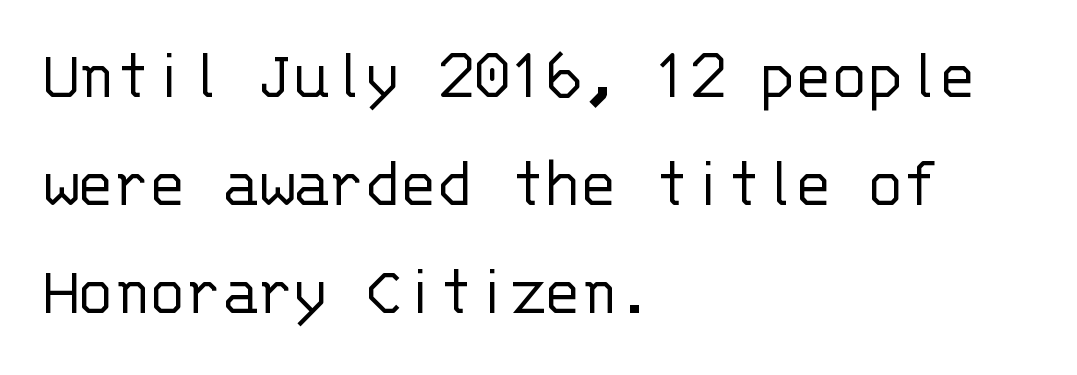
Italic: no, the glyphs are upright roman. The rendering uses typewriter-style spacing with identical character cells. Leftover space on each line is placed entirely after the last word. Summary of weight: not heavy and not bold. Glance below the letters and you will spot only blank space.
